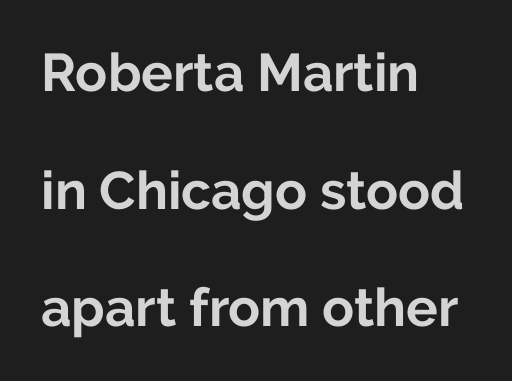
{"serif": "no", "italic": "no", "bold": "yes", "weight": "bold", "width": "normal", "stroke_contrast": "low", "x_height": "medium", "monospaced": "no", "underline": "no", "align": "left", "line_spacing": "loose", "line_spacing_ratio": 2.22, "letter_spacing": "normal", "letter_spacing_em": 0.0, "glyph_px": 53}
